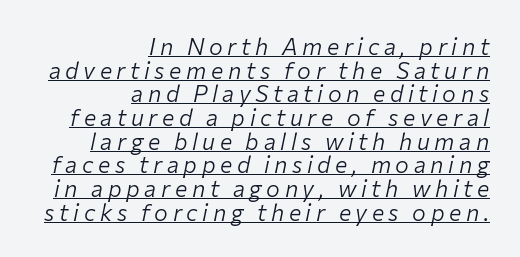
Q: Is the text bold? A: No.
Q: Is the text italic (slanted)? A: Yes, it leans right by about 12 degrees.
Q: Is the text underlined? A: Yes.
Q: How is the paragraph aligned? A: Right-aligned.
Q: Is the spacing between letters normal or unusually wide? A: Unusually wide.
Q: Is the spacing between lines tight, normal or loose? A: Tight.
